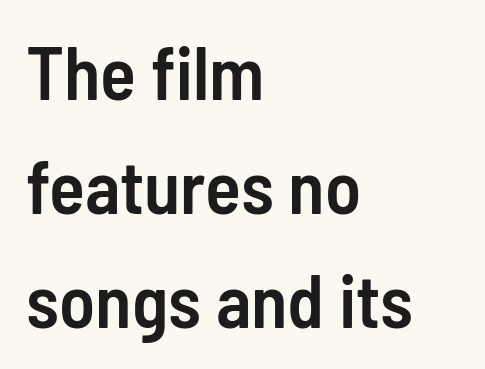
{"serif": "no", "italic": "no", "bold": "semi", "weight": "semibold", "width": "condensed", "stroke_contrast": "low", "x_height": "medium", "monospaced": "no", "underline": "no", "align": "left", "line_spacing": "normal", "line_spacing_ratio": 1.54, "letter_spacing": "normal", "letter_spacing_em": 0.0, "glyph_px": 74}
